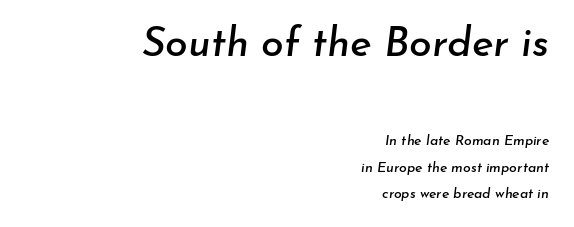
Q: Is the text italic (slanted)? A: Yes, it leans right by about 7 degrees.
Q: Is the text underlined? A: No.
Q: How is the paragraph aligned? A: Right-aligned.
Q: Is the spacing between letters normal or unusually wide? A: Normal.
Q: Which block of text is set in a larger size, the first (top) or the second (bottom)? A: The first (top) one.
Q: Width (condensed, normal, or wide)? A: Normal.
Q: Stroke contrast? A: Low.
Q: x-height? A: Small.
Q: Monospaced? A: No.
